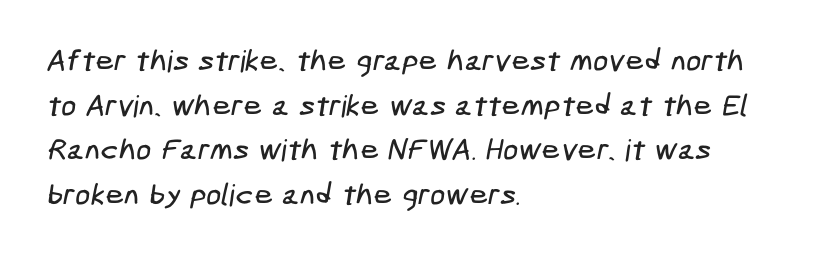
The image shows 30 px condensed sans-serif type; set left-aligned, normal line spacing (1.49x), normal letter spacing, not underlined; low stroke contrast and a medium x-height.
